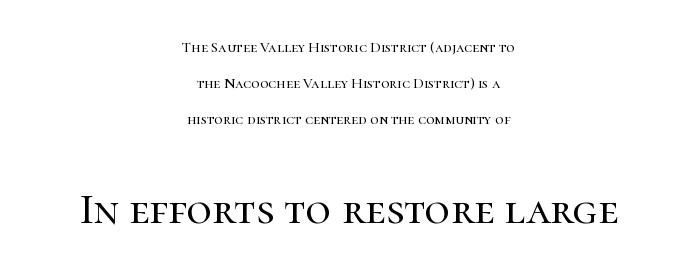
Q: Is the text italic (slanted)? A: No, it is upright.
Q: Is the typeface a serif or a sans-serif typeface? A: Serif.
Q: Is the text underlined? A: No.
Q: How is the paragraph aligned? A: Centered.
Q: Is the spacing between letters normal or unusually wide? A: Normal.
Q: Is the spacing between lines tight, normal or loose? A: Loose.
Q: Which block of text is set in a larger size, the first (top) or the second (bottom)? A: The second (bottom) one.
Q: Width (condensed, normal, or wide)? A: Normal.
Q: Stroke contrast? A: High.
Q: x-height? A: Medium.
Q: Monospaced? A: No.
